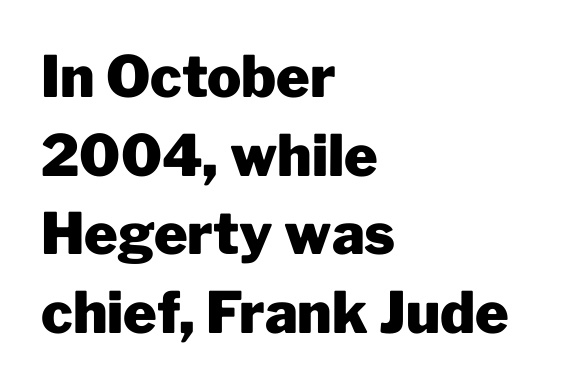
{"serif": "no", "italic": "no", "bold": "yes", "weight": "heavy", "width": "normal", "stroke_contrast": "low", "x_height": "medium", "monospaced": "no", "underline": "no", "align": "left", "line_spacing": "normal", "line_spacing_ratio": 1.38, "letter_spacing": "normal", "letter_spacing_em": 0.0, "glyph_px": 57}
